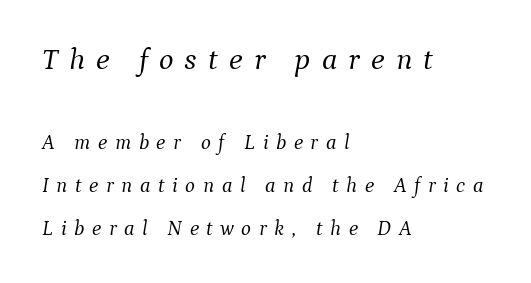
{"serif": "yes", "italic": "yes", "lean": "right", "slant_degrees": 9, "bold": "no", "weight": "light", "width": "normal", "stroke_contrast": "medium", "x_height": "medium", "monospaced": "no", "underline": "no", "align": "left", "line_spacing": "loose", "line_spacing_ratio": 2.04, "letter_spacing": "wide", "letter_spacing_em": 0.36, "larger_block": "first", "size_ratio": 1.48, "glyph_px": 31}
